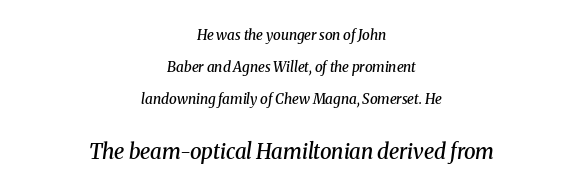
Q: Is the text bold? A: Semi-bold.
Q: Is the text italic (slanted)? A: Yes, it leans right by about 8 degrees.
Q: Is the text underlined? A: No.
Q: How is the paragraph aligned? A: Centered.
Q: Is the spacing between letters normal or unusually wide? A: Normal.
Q: Is the spacing between lines tight, normal or loose? A: Loose.
Q: Which block of text is set in a larger size, the first (top) or the second (bottom)? A: The second (bottom) one.
